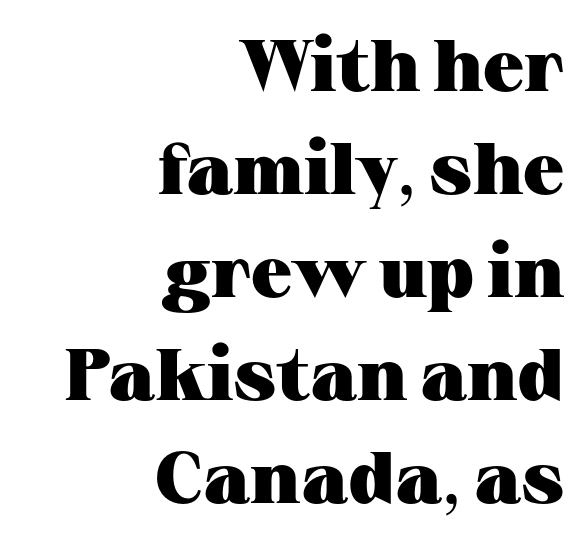
Q: Is the text bold? A: Yes.
Q: Is the text italic (slanted)? A: No, it is upright.
Q: Is the typeface a serif or a sans-serif typeface? A: Serif.
Q: Is the text underlined? A: No.
Q: How is the paragraph aligned? A: Right-aligned.
Q: Is the spacing between letters normal or unusually wide? A: Normal.
Q: Is the spacing between lines tight, normal or loose? A: Normal.
Q: Width (condensed, normal, or wide)? A: Wide.
Q: Stroke contrast? A: Medium.
Q: x-height? A: Medium.
Q: Monospaced? A: No.
